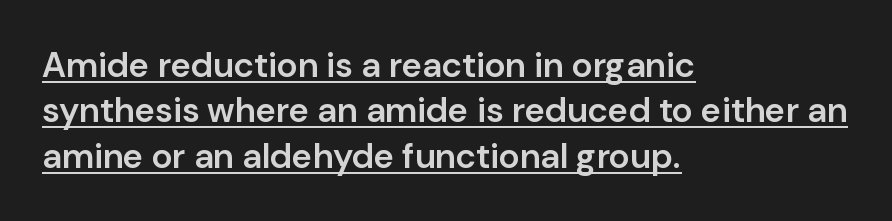
The image shows 35 px semibold sans-serif type, upright; set left-aligned, normal line spacing (1.3x), normal letter spacing, underlined; low stroke contrast and a medium x-height.
